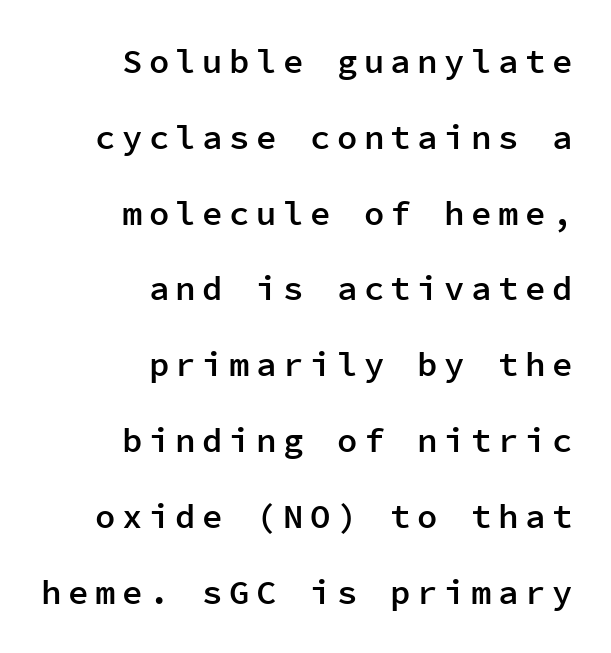
Q: Is the text bold? A: Semi-bold.
Q: Is the text italic (slanted)? A: No, it is upright.
Q: Is the typeface a serif or a sans-serif typeface? A: Sans-serif.
Q: Is the text underlined? A: No.
Q: How is the paragraph aligned? A: Right-aligned.
Q: Is the spacing between lines tight, normal or loose? A: Loose.
Q: Width (condensed, normal, or wide)? A: Normal.
Q: Stroke contrast? A: Low.
Q: x-height? A: Medium.
Q: Monospaced? A: Yes.
